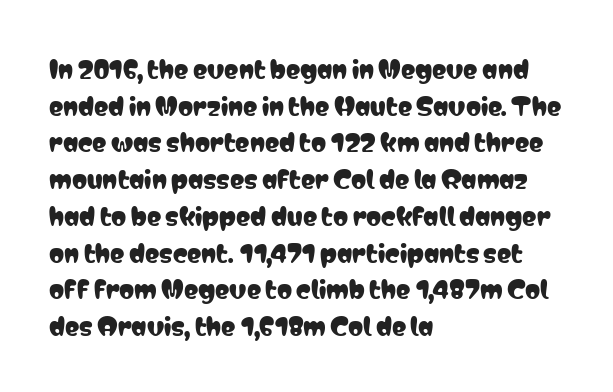
Unlike italic type, these characters show no tilt at all. Glyph-to-glyph distance matches everyday printed text. The line-height multiplier appears to be the usual default. The rag falls on the right side of this text block.
